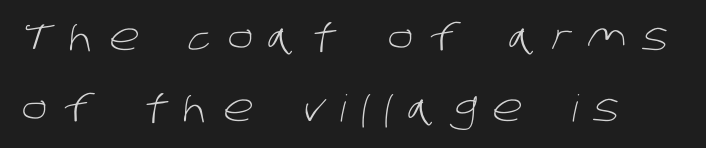
Q: Is the text bold? A: No.
Q: Is the typeface a serif or a sans-serif typeface? A: Sans-serif.
Q: Is the text underlined? A: No.
Q: How is the paragraph aligned? A: Left-aligned.
Q: Is the spacing between letters normal or unusually wide? A: Unusually wide.
Q: Is the spacing between lines tight, normal or loose? A: Loose.
Q: Width (condensed, normal, or wide)? A: Normal.
Q: Stroke contrast? A: Low.
Q: x-height? A: Large.
Q: Monospaced? A: No.
